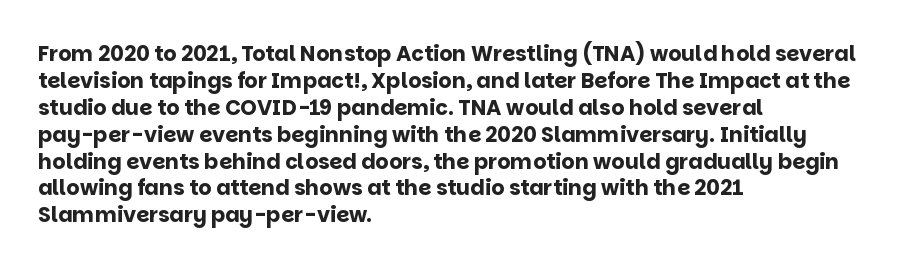
The image shows 21 px bold type, upright; set left-aligned, normal line spacing (1.28x), normal letter spacing, not underlined.
